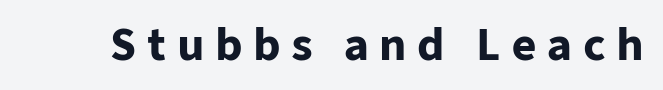
You'd pick this weight for a headline — it's a proper bold. It's the straight-up-and-down kind of type. Examine the stroke ends and you'll find no serifs. Only glyphs here, with clear space below each row. Spacing verdict: proportional, widths tailored to each character.
